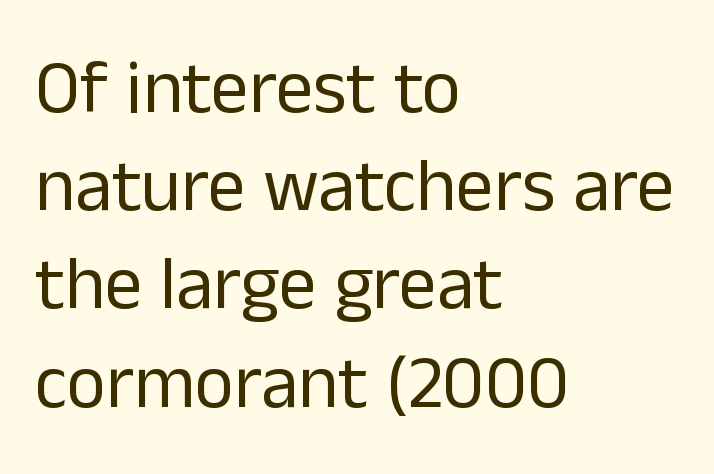
The face used here is proportionally spaced, like ordinary book or web type. Tracking here is standard; glyphs follow each other at the usual distance. Stems and bowls with no extra thickness — not bold. This block has exactly the height ordinary leading produces. The passage shown is not underscored anywhere.
